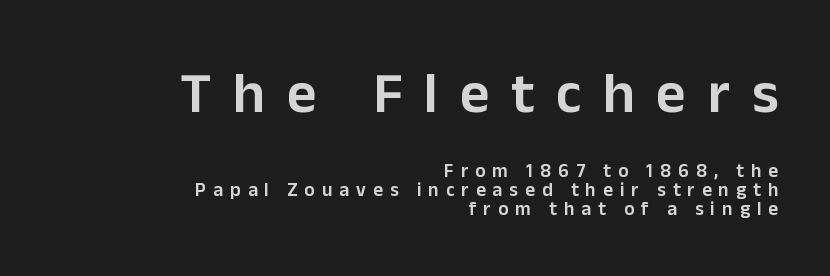
{"serif": "no", "italic": "no", "bold": "semi", "weight": "semibold", "width": "normal", "stroke_contrast": "low", "x_height": "medium", "monospaced": "no", "underline": "no", "align": "right", "line_spacing": "tight", "line_spacing_ratio": 1.01, "letter_spacing": "wide", "letter_spacing_em": 0.37, "larger_block": "first", "size_ratio": 3.05, "glyph_px": 58}
